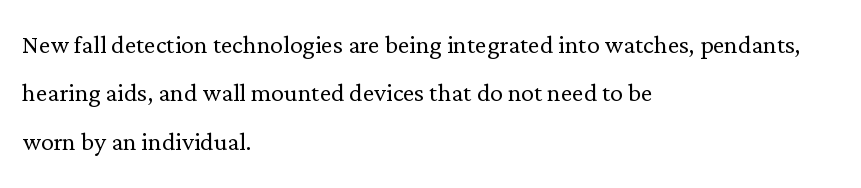
Q: Is the text bold? A: No.
Q: Is the text italic (slanted)? A: No, it is upright.
Q: Is the typeface a serif or a sans-serif typeface? A: Serif.
Q: Is the text underlined? A: No.
Q: How is the paragraph aligned? A: Left-aligned.
Q: Is the spacing between letters normal or unusually wide? A: Normal.
Q: Is the spacing between lines tight, normal or loose? A: Normal.
Q: Width (condensed, normal, or wide)? A: Normal.
Q: Stroke contrast? A: Low.
Q: x-height? A: Medium.
Q: Monospaced? A: No.
